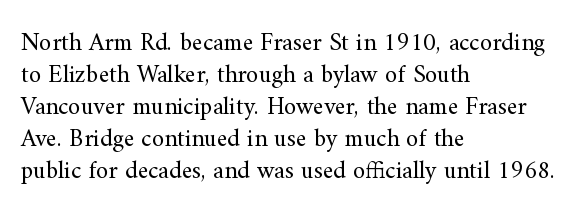
{"italic": "no", "bold": "no", "underline": "no", "align": "left", "line_spacing": "normal", "line_spacing_ratio": 1.28, "letter_spacing": "normal", "letter_spacing_em": 0.0, "glyph_px": 25}
